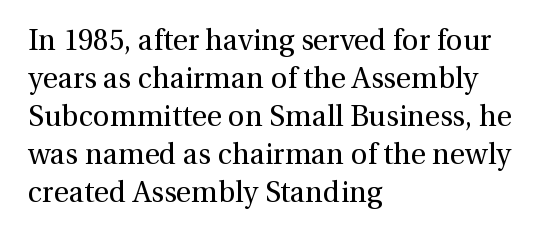
In terms of letterform style, serifs are clearly present. The typesetting does not lean heavy: it is not bold. These lines are set flush left with a ragged right edge. The lines sit at an ordinary, default distance from one another.
